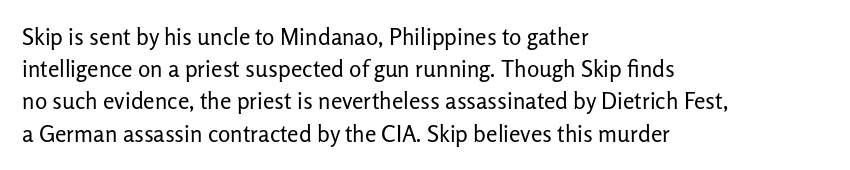
Q: Is the text bold? A: No.
Q: Is the text italic (slanted)? A: No, it is upright.
Q: Is the text underlined? A: No.
Q: How is the paragraph aligned? A: Left-aligned.
Q: Is the spacing between letters normal or unusually wide? A: Normal.
Q: Is the spacing between lines tight, normal or loose? A: Normal.
